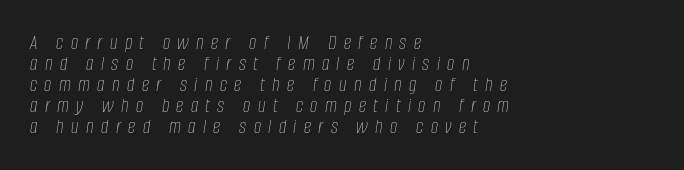
{"italic": "yes", "lean": "right", "slant_degrees": 8, "bold": "no", "underline": "no", "align": "left", "line_spacing": "tight", "line_spacing_ratio": 1.0, "letter_spacing": "wide", "letter_spacing_em": 0.35, "glyph_px": 21}
